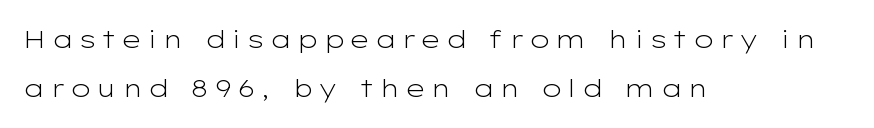
The image shows 25 px text type, upright; set left-aligned, loose line spacing (1.98x), unusually wide letter spacing (+0.2 em), not underlined.
